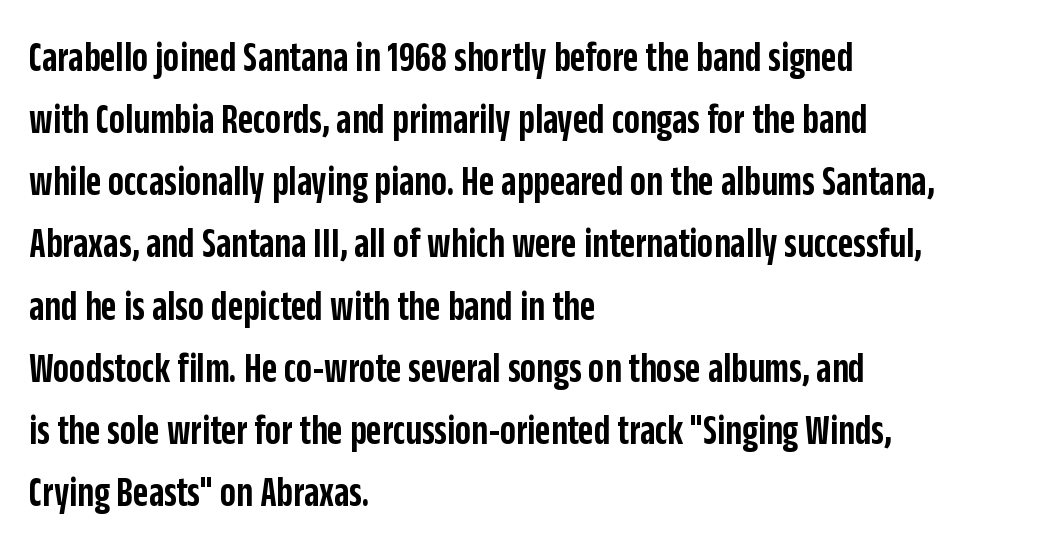
The typesetter chose a ragged-right arrangement here. Is this a fixed-width face? No — the glyphs have proportional, varying widths. Firm but not heavy-handed strokes: this text is semibold. The lines sit at an ordinary, default distance from one another. Every character sits straight up, as roman type does. Glyph-to-glyph distance matches everyday printed text.
